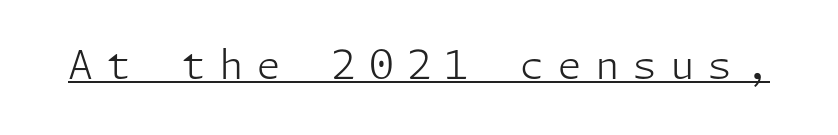
Classification — sans serif. The specimen includes a rule beneath the text block's lines. Counters stay open thanks to moderate or lighter strokes. The axis of the letterforms is exactly vertical. Here the glyphs are tracked loosely, breaking word shapes into spaced letters.
